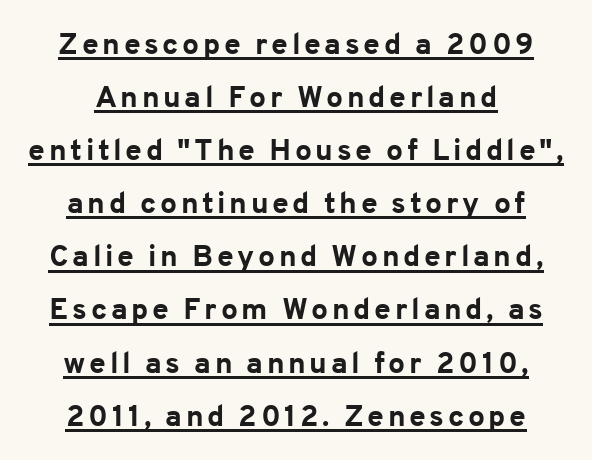
{"serif": "no", "italic": "no", "bold": "yes", "weight": "bold", "width": "normal", "stroke_contrast": "low", "x_height": "medium", "monospaced": "no", "underline": "yes", "align": "center", "line_spacing_ratio": 1.77, "glyph_px": 30}
